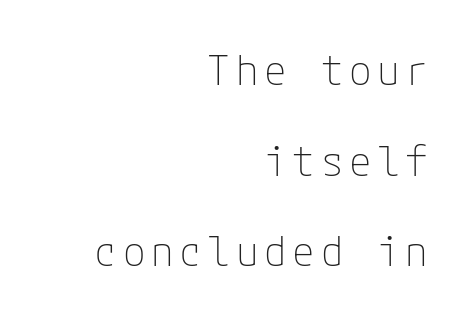
Q: Is the text bold? A: No.
Q: Is the text italic (slanted)? A: No, it is upright.
Q: Is the typeface a serif or a sans-serif typeface? A: Sans-serif.
Q: Is the text underlined? A: No.
Q: How is the paragraph aligned? A: Right-aligned.
Q: Is the spacing between lines tight, normal or loose? A: Loose.
Q: Width (condensed, normal, or wide)? A: Normal.
Q: Stroke contrast? A: Low.
Q: x-height? A: Medium.
